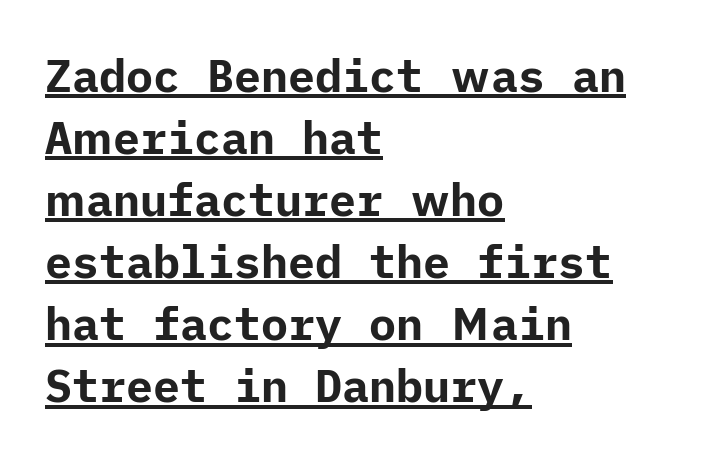
{"serif": "no", "italic": "no", "bold": "yes", "weight": "bold", "width": "normal", "stroke_contrast": "low", "x_height": "medium", "underline": "yes", "align": "left", "line_spacing": "normal", "line_spacing_ratio": 1.38, "letter_spacing": "normal", "letter_spacing_em": 0.0, "glyph_px": 45}
